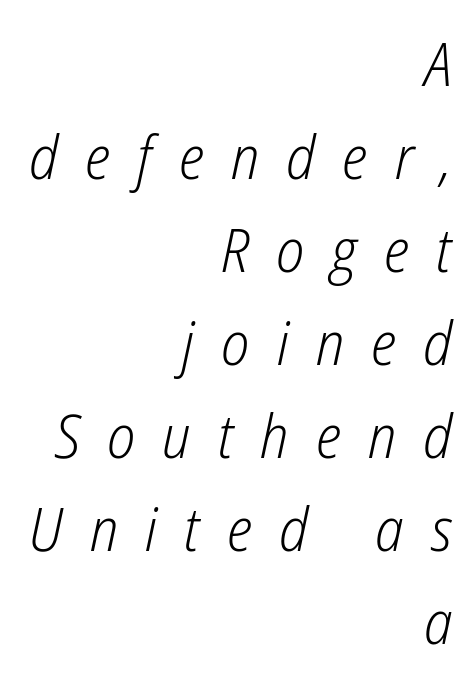
The image shows 60 px light, condensed type, italic (leaning right); set right-aligned, normal line spacing (1.55x), unusually wide letter spacing (+0.45 em), not underlined; low stroke contrast and a medium x-height.
